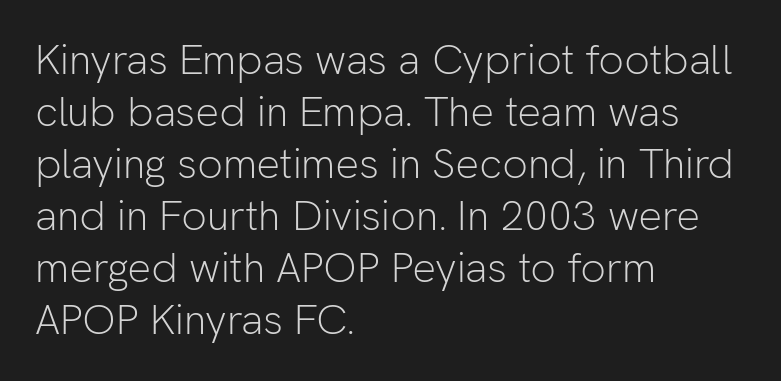
{"serif": "no", "italic": "no", "bold": "no", "weight": "light", "width": "normal", "stroke_contrast": "low", "x_height": "medium", "monospaced": "no", "underline": "no", "align": "left", "line_spacing_ratio": 1.24, "letter_spacing": "normal", "letter_spacing_em": 0.0, "glyph_px": 42}
